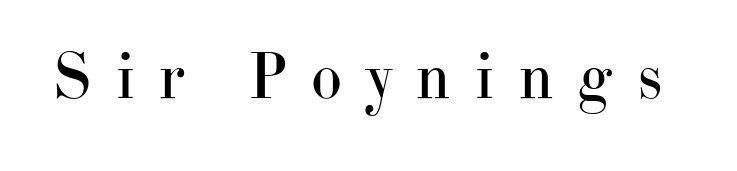
Q: Is the text bold? A: No.
Q: Is the text italic (slanted)? A: No, it is upright.
Q: Is the typeface a serif or a sans-serif typeface? A: Serif.
Q: Is the text underlined? A: No.
Q: Is the spacing between letters normal or unusually wide? A: Unusually wide.
Q: Width (condensed, normal, or wide)? A: Normal.
Q: Stroke contrast? A: High.
Q: x-height? A: Small.
Q: Monospaced? A: No.
